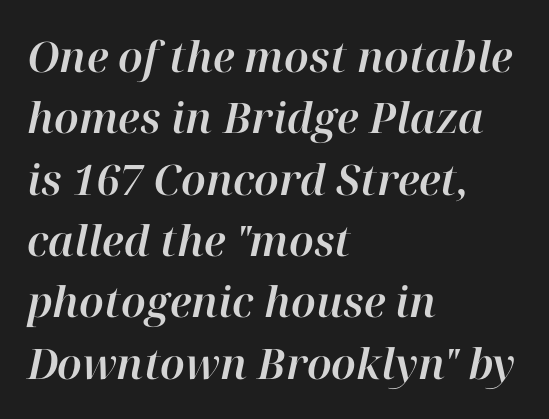
The image shows 42 px text type, italic (leaning right); set left-aligned, normal line spacing (1.46x), normal letter spacing, not underlined; high stroke contrast and a medium x-height.
